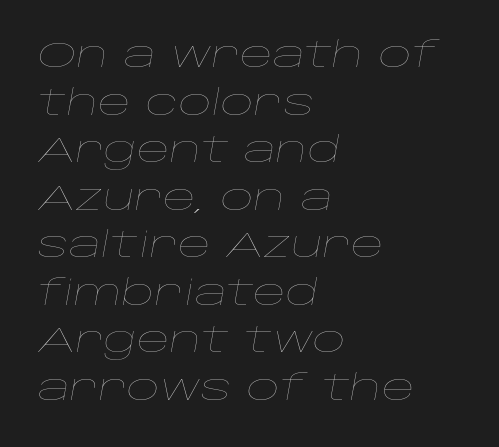
Layout note: lines flush left. The baseline area is clear. Does the leading feel generous? No, just average. The passage shown has conventional tracking throughout. This reads as an unemphasized weight, regular at the heaviest.
